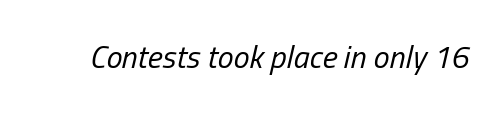
A quiet, ordinary-to-light weight characterises the typeface. Check under the words: just untouched page. Designer's note — italics engaged. Between one letter and the next there's only the usual sliver of space. The letters advance in unequal steps, a hallmark of proportional type.
